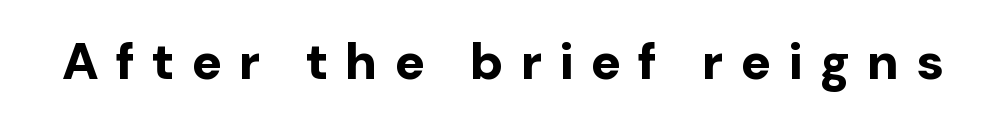
{"serif": "no", "italic": "no", "bold": "yes", "weight": "bold", "width": "normal", "stroke_contrast": "low", "x_height": "medium", "monospaced": "no", "underline": "no", "letter_spacing": "wide", "letter_spacing_em": 0.33, "glyph_px": 51}
